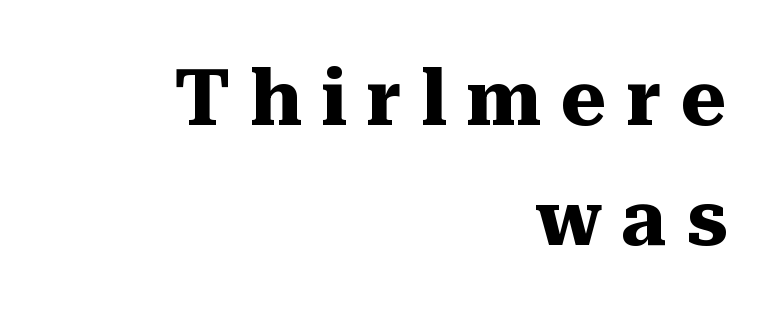
The image shows 78 px heavy serif type, upright; set right-aligned, normal line spacing (1.54x), unusually wide letter spacing (+0.25 em), not underlined; medium stroke contrast and a medium x-height.
